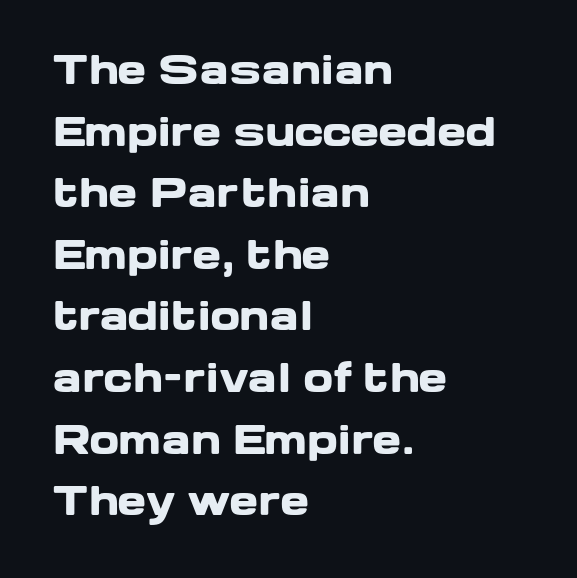
{"serif": "no", "italic": "no", "bold": "yes", "weight": "heavy", "width": "wide", "stroke_contrast": "low", "x_height": "medium", "monospaced": "no", "underline": "no", "align": "left", "line_spacing": "normal", "line_spacing_ratio": 1.58, "letter_spacing": "normal", "letter_spacing_em": 0.0, "glyph_px": 39}
